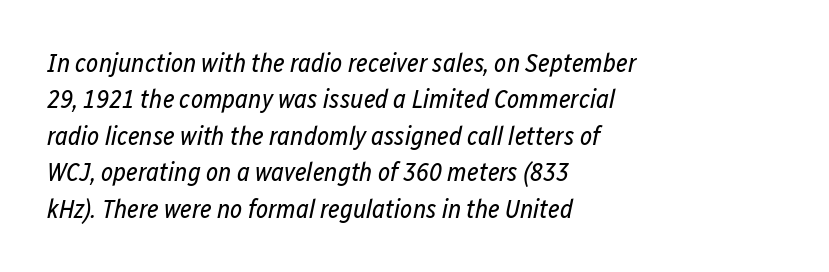
Q: Is the text bold? A: No.
Q: Is the text italic (slanted)? A: Yes, it leans right by about 12 degrees.
Q: Is the text underlined? A: No.
Q: How is the paragraph aligned? A: Left-aligned.
Q: Is the spacing between letters normal or unusually wide? A: Normal.
Q: Is the spacing between lines tight, normal or loose? A: Normal.
